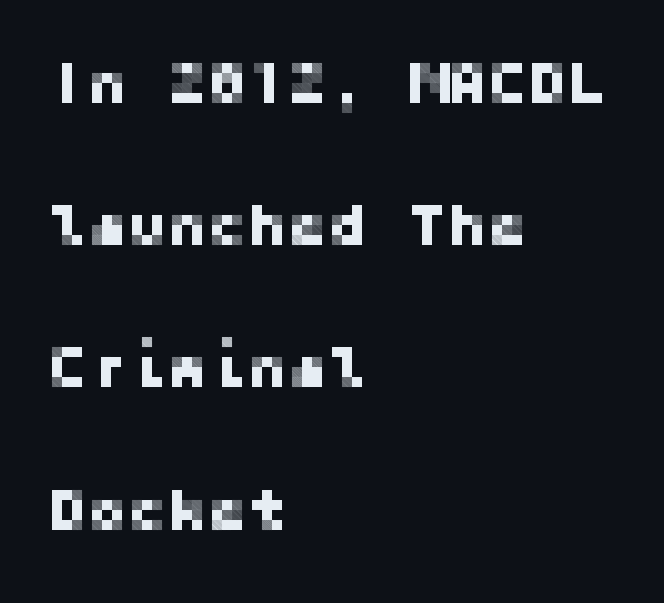
Q: Is the text italic (slanted)? A: No, it is upright.
Q: Is the typeface a serif or a sans-serif typeface? A: Sans-serif.
Q: Is the text underlined? A: No.
Q: How is the paragraph aligned? A: Left-aligned.
Q: Is the spacing between letters normal or unusually wide? A: Normal.
Q: Is the spacing between lines tight, normal or loose? A: Loose.
Q: Width (condensed, normal, or wide)? A: Normal.
Q: Stroke contrast? A: Low.
Q: x-height? A: Medium.
